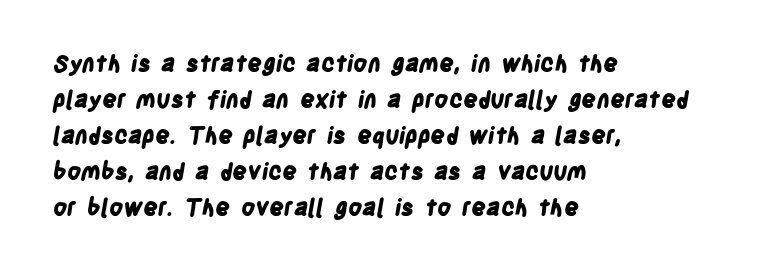
The setting favours the left margin, as ordinary paragraphs usually do. The rows are spaced the way most documents space them. The zone under the glyphs is completely vacant. Does extra space separate the letters? No, they use regular spacing.
